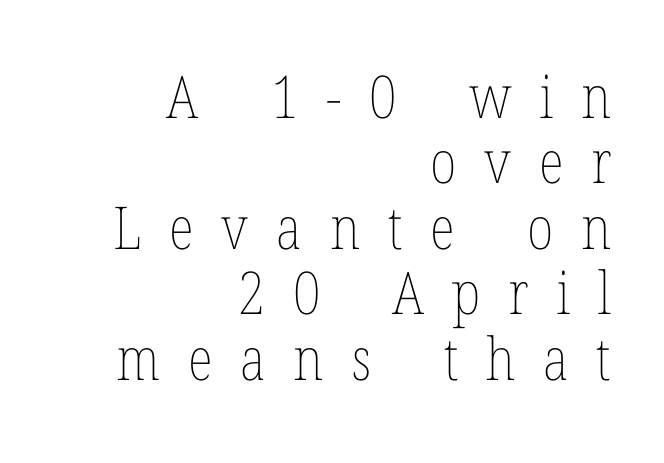
The image shows 59 px thin, condensed type, upright; set right-aligned, tight line spacing (1.11x), unusually wide letter spacing (+0.47 em), not underlined; low stroke contrast and a medium x-height.
